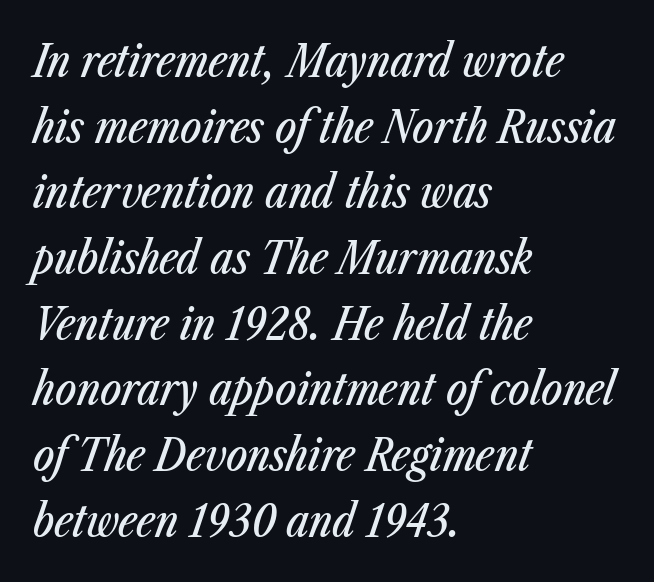
Q: Is the text italic (slanted)? A: Yes, it leans right by about 23 degrees.
Q: Is the text underlined? A: No.
Q: How is the paragraph aligned? A: Left-aligned.
Q: Is the spacing between letters normal or unusually wide? A: Normal.
Q: Is the spacing between lines tight, normal or loose? A: Normal.
Q: Width (condensed, normal, or wide)? A: Condensed.
Q: Stroke contrast? A: Low.
Q: x-height? A: Medium.
Q: Monospaced? A: No.
